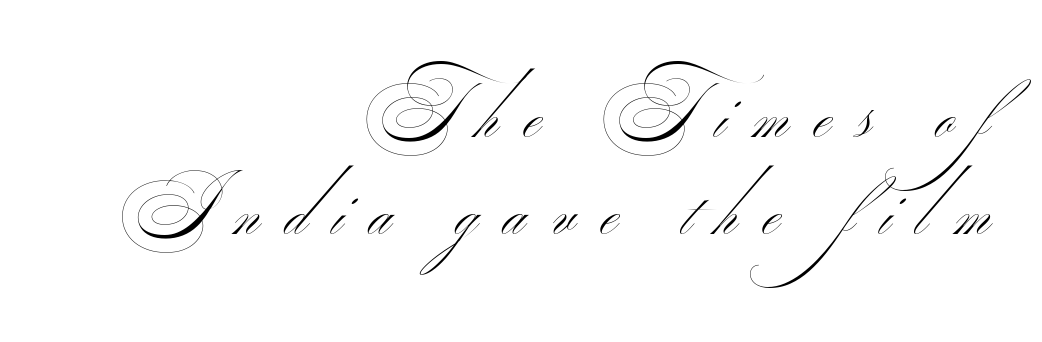
{"serif": "no", "bold": "no", "weight": "thin", "width": "wide", "stroke_contrast": "medium", "monospaced": "no", "underline": "no", "align": "right", "line_spacing": "normal", "line_spacing_ratio": 1.27, "letter_spacing": "wide", "letter_spacing_em": 0.34, "glyph_px": 76}
